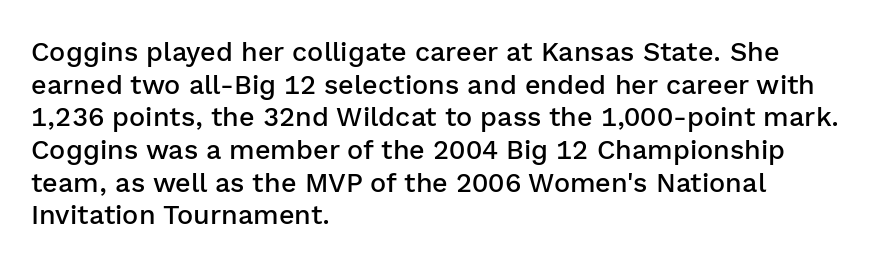
Q: Is the text bold? A: Semi-bold.
Q: Is the text italic (slanted)? A: No, it is upright.
Q: Is the text underlined? A: No.
Q: How is the paragraph aligned? A: Left-aligned.
Q: Is the spacing between letters normal or unusually wide? A: Normal.
